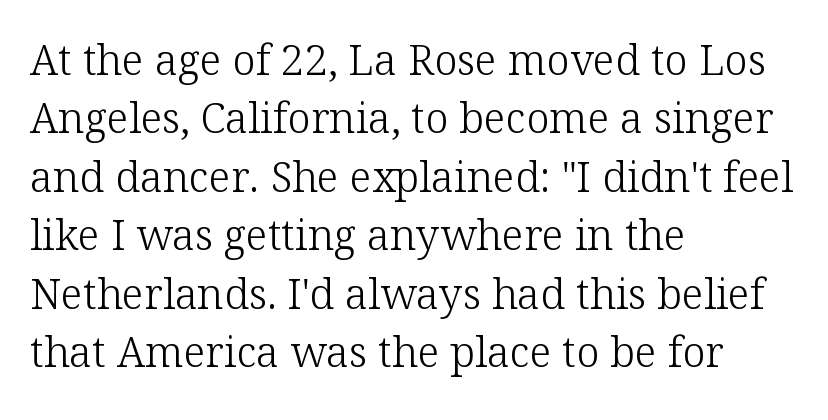
Q: Is the text bold? A: No.
Q: Is the text italic (slanted)? A: No, it is upright.
Q: Is the typeface a serif or a sans-serif typeface? A: Serif.
Q: Is the text underlined? A: No.
Q: How is the paragraph aligned? A: Left-aligned.
Q: Is the spacing between letters normal or unusually wide? A: Normal.
Q: Is the spacing between lines tight, normal or loose? A: Normal.
Q: Width (condensed, normal, or wide)? A: Normal.
Q: Stroke contrast? A: Low.
Q: x-height? A: Medium.
Q: Monospaced? A: No.
